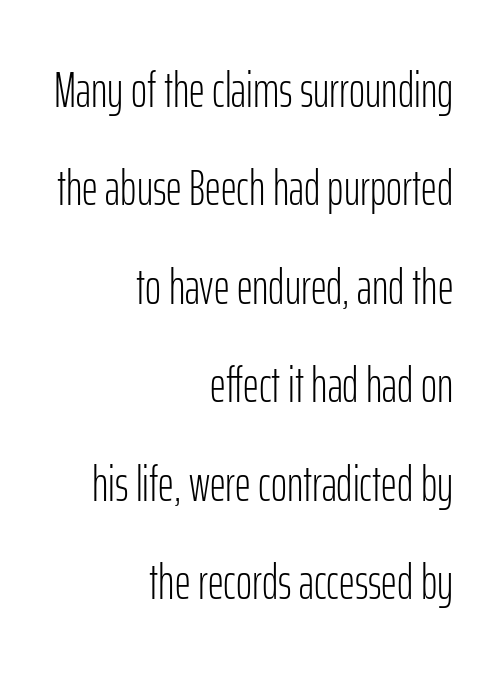
This is the regular roman posture of the typeface. The rendering shows plain stroke endings on the letterforms — a sans-serif design. Stroke mass is kept to a normal reading level or below. Anything drawn beneath the words? Only blank space. These lines are rendered in a variable-pitch font.
